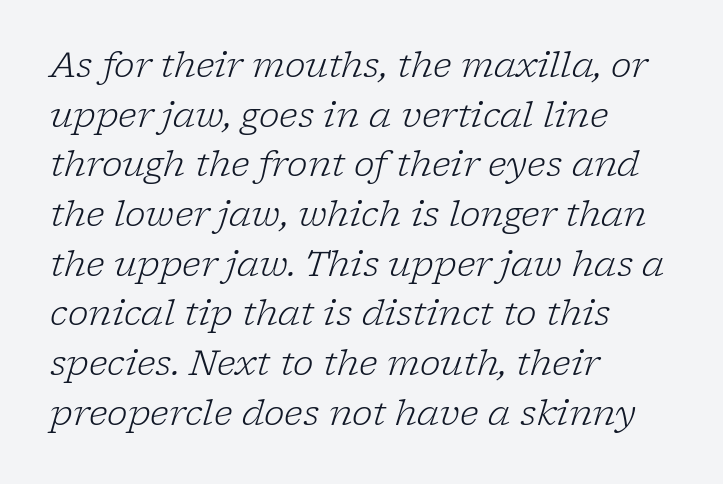
Q: Is the text bold? A: No.
Q: Is the text italic (slanted)? A: Yes, it leans right by about 17 degrees.
Q: Is the typeface a serif or a sans-serif typeface? A: Serif.
Q: Is the text underlined? A: No.
Q: How is the paragraph aligned? A: Left-aligned.
Q: Is the spacing between letters normal or unusually wide? A: Normal.
Q: Is the spacing between lines tight, normal or loose? A: Normal.
Q: Width (condensed, normal, or wide)? A: Normal.
Q: Stroke contrast? A: Low.
Q: x-height? A: Medium.
Q: Monospaced? A: No.
